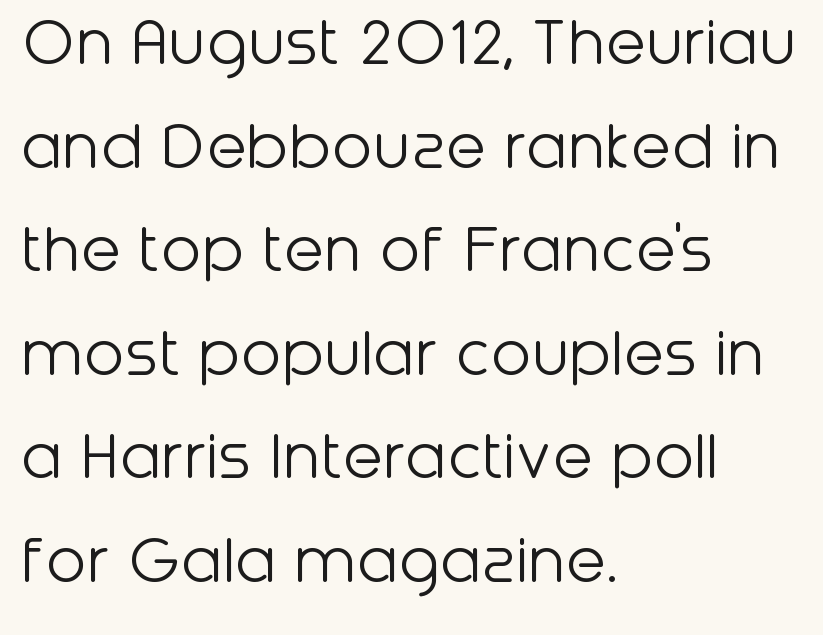
The image shows 74 px light sans-serif type, upright; set left-aligned, normal line spacing (1.4x), normal letter spacing, not underlined; low stroke contrast and a medium x-height.
